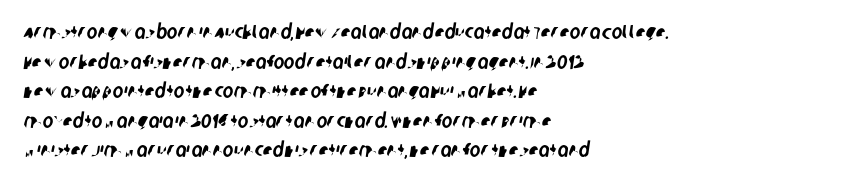
Q: Is the text underlined? A: No.
Q: How is the paragraph aligned? A: Left-aligned.
Q: Is the spacing between letters normal or unusually wide? A: Normal.
Q: Is the spacing between lines tight, normal or loose? A: Normal.
